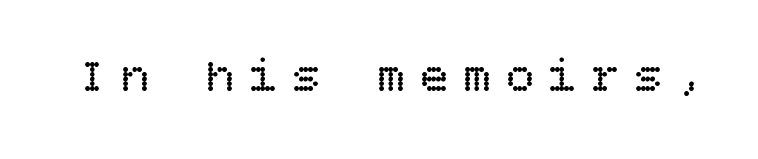
The image shows 47 px regular-weight type, upright; set unusually wide letter spacing (+0.31 em), not underlined; low stroke contrast and a large x-height.
